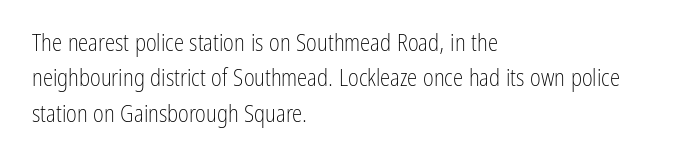
The face looks like a standard text weight, possibly lighter. Vertical strokes here are truly vertical. These lines keep a tight, regular rhythm from letter to letter. Leading matches the norm, producing a regular column. Left-aligned paragraph, ragged on the right. The space directly below the letters is spotless.
